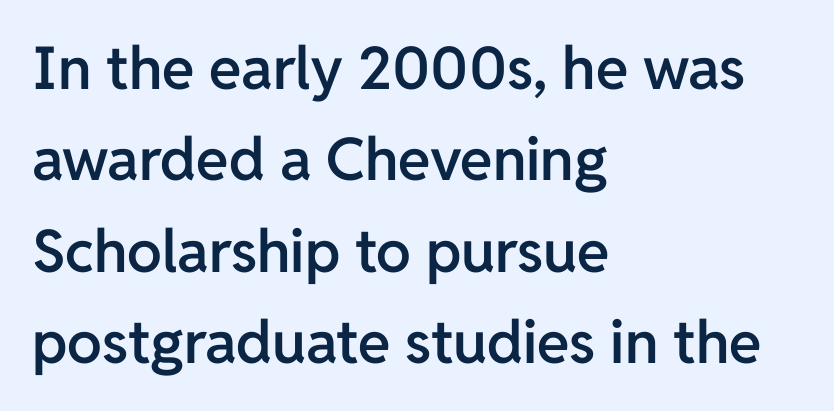
Q: Is the text bold? A: Semi-bold.
Q: Is the text italic (slanted)? A: No, it is upright.
Q: Is the typeface a serif or a sans-serif typeface? A: Sans-serif.
Q: Is the text underlined? A: No.
Q: How is the paragraph aligned? A: Left-aligned.
Q: Is the spacing between letters normal or unusually wide? A: Normal.
Q: Is the spacing between lines tight, normal or loose? A: Normal.
Q: Width (condensed, normal, or wide)? A: Normal.
Q: Stroke contrast? A: Low.
Q: x-height? A: Medium.
Q: Monospaced? A: No.
